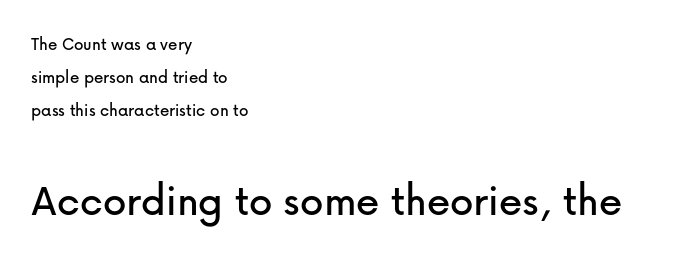
Q: Is the text italic (slanted)? A: No, it is upright.
Q: Is the typeface a serif or a sans-serif typeface? A: Sans-serif.
Q: Is the text underlined? A: No.
Q: How is the paragraph aligned? A: Left-aligned.
Q: Is the spacing between letters normal or unusually wide? A: Normal.
Q: Which block of text is set in a larger size, the first (top) or the second (bottom)? A: The second (bottom) one.
Q: Width (condensed, normal, or wide)? A: Normal.
Q: Stroke contrast? A: Low.
Q: x-height? A: Medium.
Q: Monospaced? A: No.
